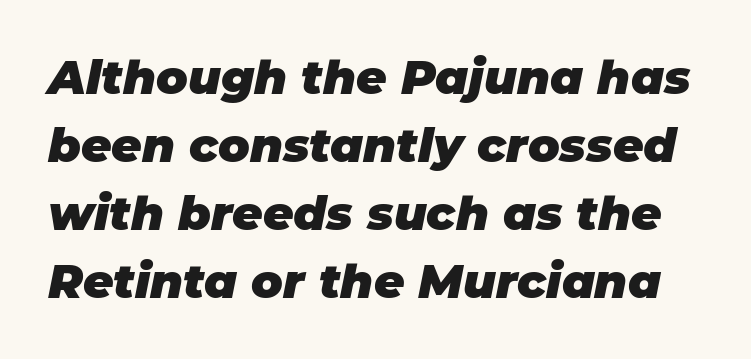
Q: Is the text bold? A: Yes.
Q: Is the text italic (slanted)? A: Yes, it leans right by about 11 degrees.
Q: Is the text underlined? A: No.
Q: Is the spacing between letters normal or unusually wide? A: Normal.
Q: Is the spacing between lines tight, normal or loose? A: Normal.
Q: Width (condensed, normal, or wide)? A: Normal.
Q: Stroke contrast? A: Low.
Q: x-height? A: Large.
Q: Monospaced? A: No.
